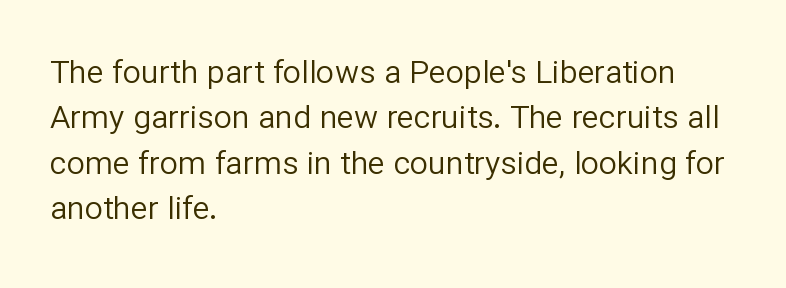
Q: Is the text bold? A: No.
Q: Is the text italic (slanted)? A: No, it is upright.
Q: Is the typeface a serif or a sans-serif typeface? A: Sans-serif.
Q: Is the text underlined? A: No.
Q: How is the paragraph aligned? A: Left-aligned.
Q: Is the spacing between letters normal or unusually wide? A: Normal.
Q: Is the spacing between lines tight, normal or loose? A: Normal.
Q: Width (condensed, normal, or wide)? A: Normal.
Q: Stroke contrast? A: Low.
Q: x-height? A: Medium.
Q: Monospaced? A: No.
